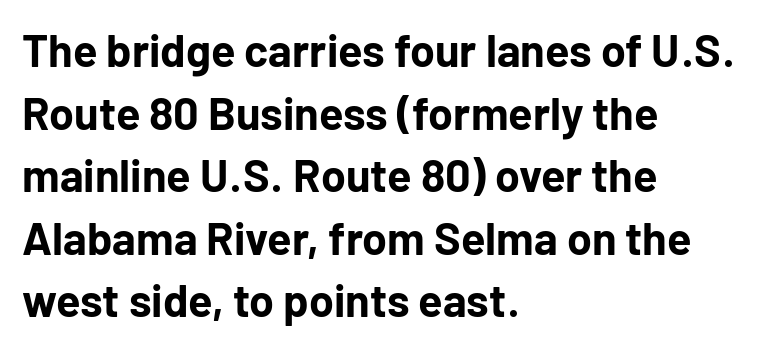
Q: Is the text bold? A: Yes.
Q: Is the text italic (slanted)? A: No, it is upright.
Q: Is the typeface a serif or a sans-serif typeface? A: Sans-serif.
Q: Is the text underlined? A: No.
Q: How is the paragraph aligned? A: Left-aligned.
Q: Is the spacing between letters normal or unusually wide? A: Normal.
Q: Is the spacing between lines tight, normal or loose? A: Normal.
Q: Width (condensed, normal, or wide)? A: Normal.
Q: Stroke contrast? A: Low.
Q: x-height? A: Medium.
Q: Monospaced? A: No.
